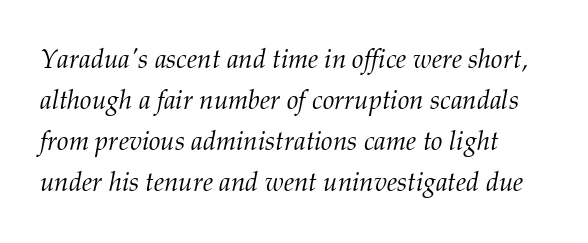
The image shows 26 px text type, italic (leaning right); set normal line spacing (1.58x), normal letter spacing, not underlined.
